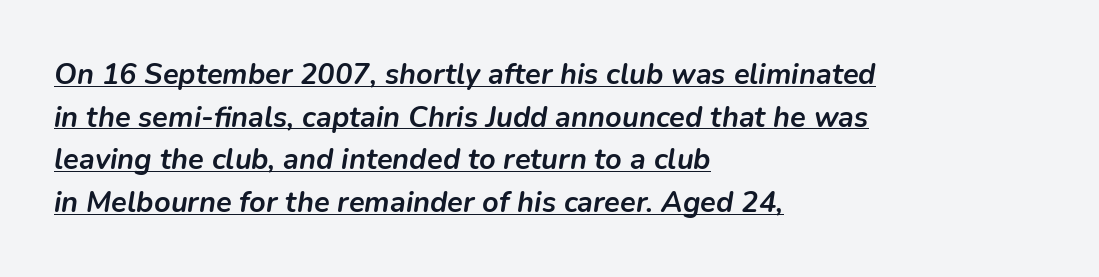
Q: Is the text bold? A: Yes.
Q: Is the text italic (slanted)? A: Yes, it leans right by about 9 degrees.
Q: Is the text underlined? A: Yes.
Q: How is the paragraph aligned? A: Left-aligned.
Q: Is the spacing between letters normal or unusually wide? A: Normal.
Q: Is the spacing between lines tight, normal or loose? A: Normal.
Q: Width (condensed, normal, or wide)? A: Normal.
Q: Stroke contrast? A: Low.
Q: x-height? A: Medium.
Q: Monospaced? A: No.
